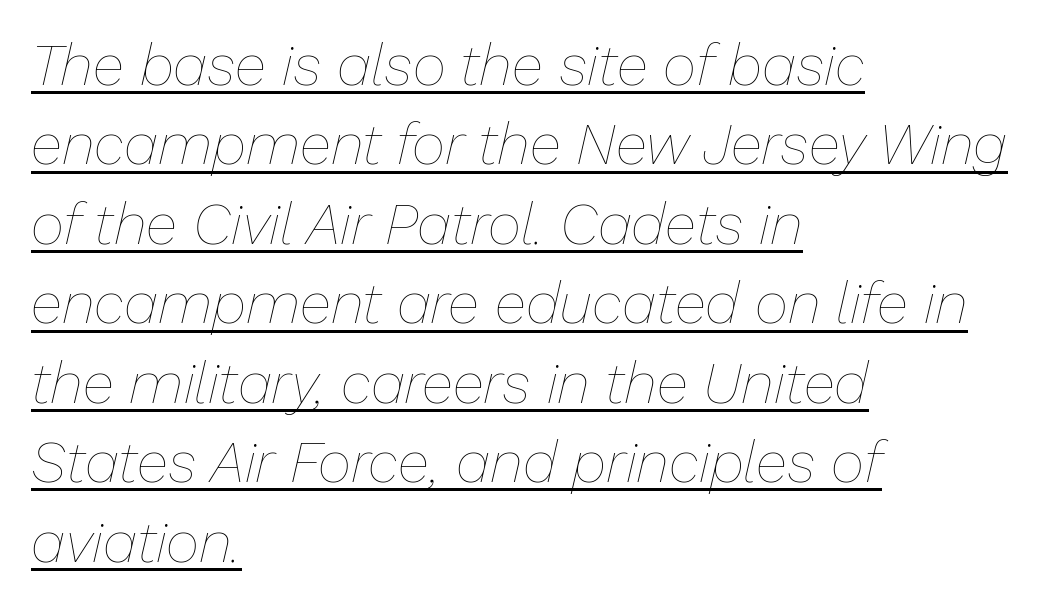
The image shows 58 px thin type, italic (leaning right); set left-aligned, normal line spacing (1.37x), normal letter spacing, underlined; low stroke contrast and a medium x-height.
